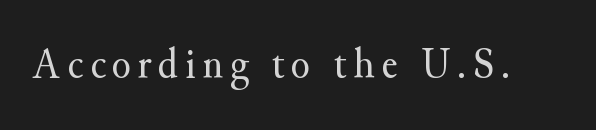
The image shows 44 px regular-weight serif type, upright; set not underlined; medium stroke contrast and a small x-height.
